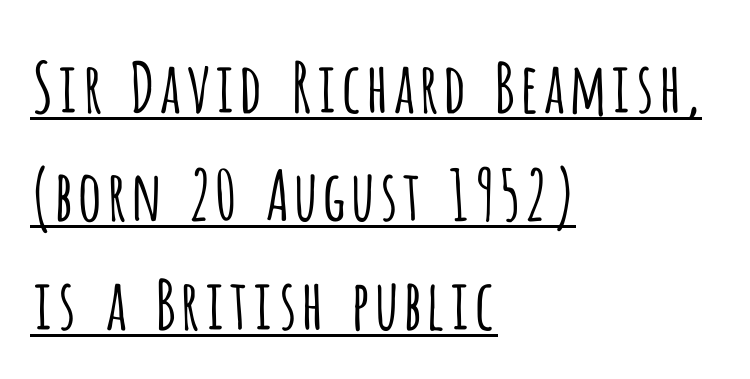
Q: Is the text bold? A: No.
Q: Is the text italic (slanted)? A: No, it is upright.
Q: Is the typeface a serif or a sans-serif typeface? A: Sans-serif.
Q: Is the text underlined? A: Yes.
Q: How is the paragraph aligned? A: Left-aligned.
Q: Is the spacing between letters normal or unusually wide? A: Normal.
Q: Is the spacing between lines tight, normal or loose? A: Normal.
Q: Width (condensed, normal, or wide)? A: Condensed.
Q: Stroke contrast? A: Low.
Q: x-height? A: Large.
Q: Monospaced? A: No.
